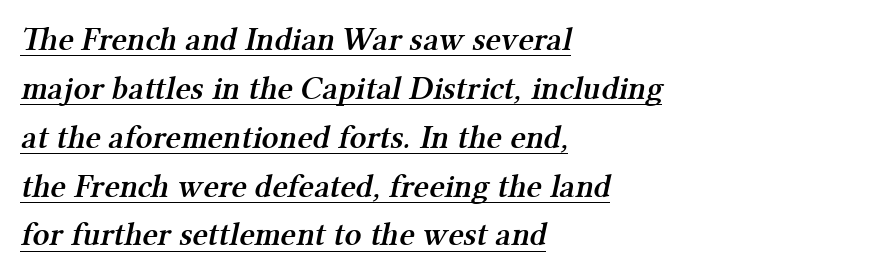
Here the designer chose a conventional face with non-uniform glyph widths. Line starts are locked; line ends wander. Glance below the letters and you will spot a drawn line. Tracking here is standard; glyphs follow each other at the usual distance. The font family rendered here belongs to the serif group. Slightly chunky letters — semibold, I'd say, not full bold.
